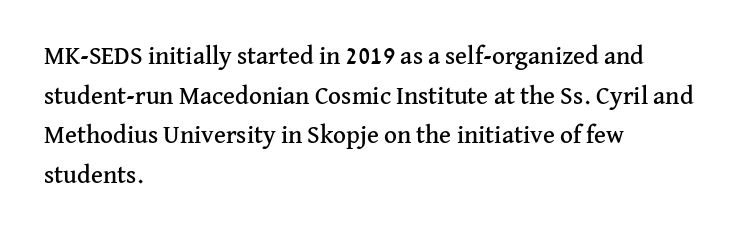
Q: Is the text italic (slanted)? A: No, it is upright.
Q: Is the text underlined? A: No.
Q: How is the paragraph aligned? A: Left-aligned.
Q: Is the spacing between letters normal or unusually wide? A: Normal.
Q: Is the spacing between lines tight, normal or loose? A: Normal.
